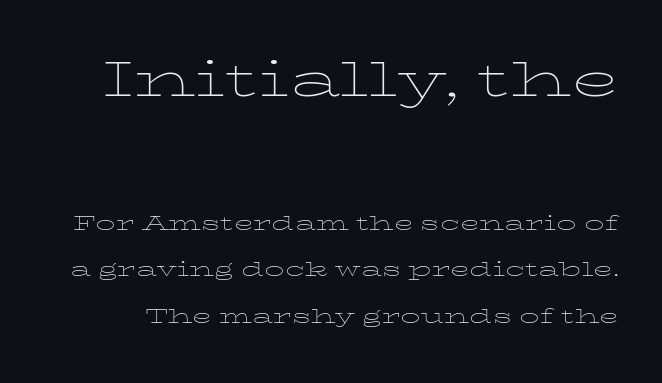
Style check: upright. Scale decreases going downward across the two blocks. The passage shown is typed in a proportional face where columns would drift. This sample uses plain, unmodified letter spacing. Rule under the text: the space is simply empty. A quiet, ordinary-to-light weight characterises the typeface.
